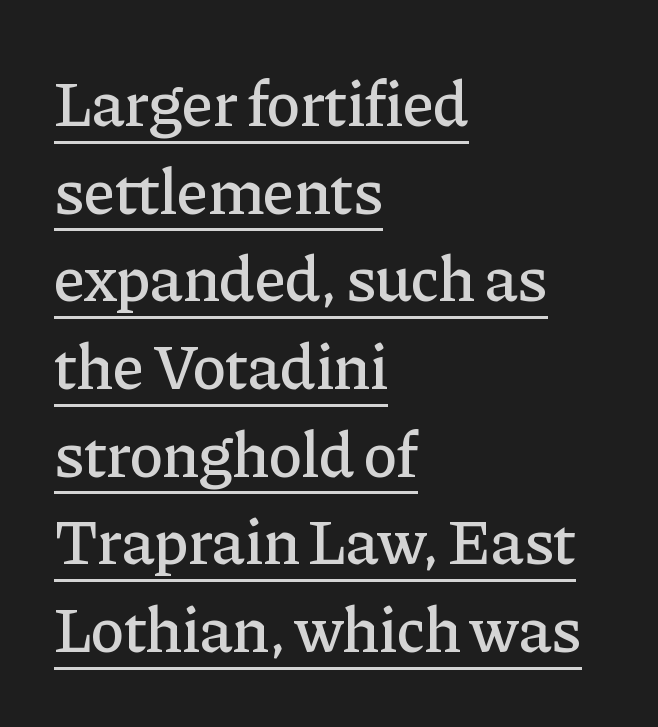
Caption: multi-line text, flush left, ragged right. The line-height multiplier appears to be the usual default. Letter spacing: default. Is this a fixed-width face? No — the glyphs have proportional, varying widths. Yep, those are serifs on the letters. Glance below the letters and you will spot a drawn line.
